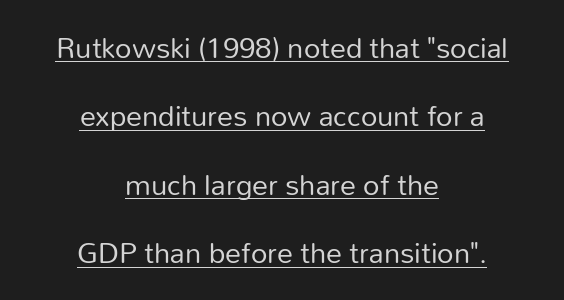
The image shows 32 px regular-weight sans-serif type, upright; set centered, loose line spacing (2.14x), normal letter spacing, underlined; low stroke contrast and a medium x-height.
